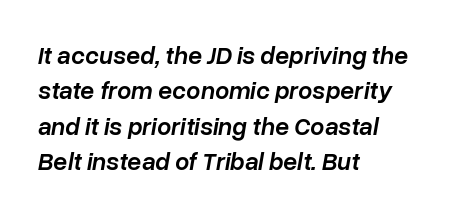
The image shows 25 px text type, italic (leaning right); set left-aligned, normal line spacing (1.42x), normal letter spacing, not underlined.
